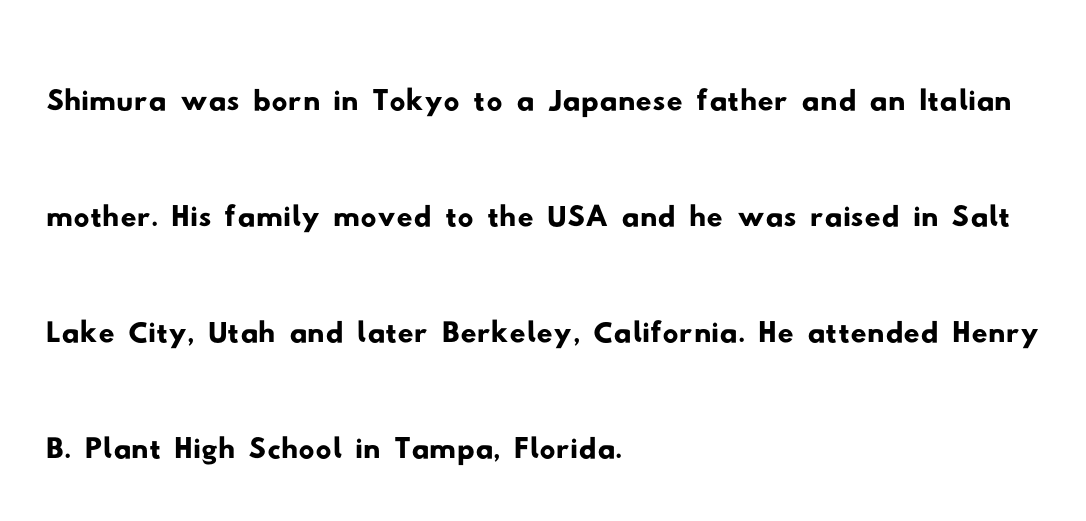
Looks like regular typesetting: each glyph gets only the width it needs. Short and long lines alike share a common starting point at left. These lines sit exactly where default settings would place them. The type family on display is of the sans-serif kind. Caption: standard tracking, unaltered.
